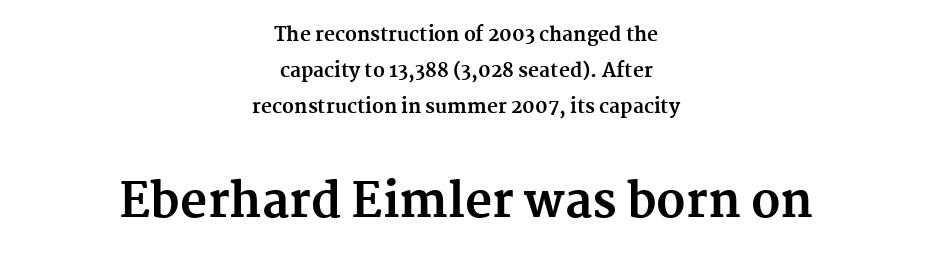
Which of the two is more prominent by size? The second, at the bottom. What weight is shown? A full bold with thick strokes. The paragraph has two soft edges and a firm central axis. Unlike italic type, these characters show no tilt at all. Here the designer chose a conventional face with non-uniform glyph widths. Between one letter and the next there's only the usual sliver of space.
